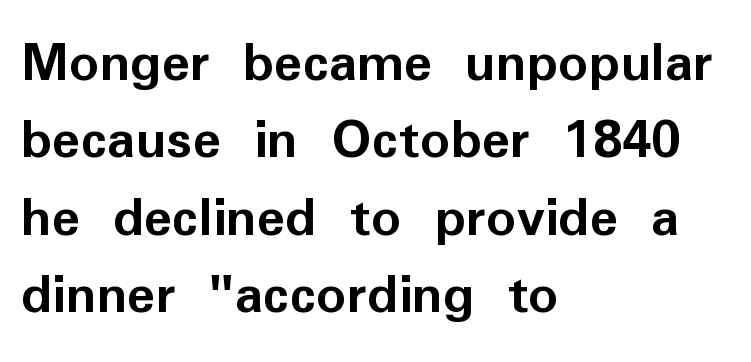
The image shows 59 px semibold sans-serif type, upright; set left-aligned, normal line spacing (1.31x), normal letter spacing, not underlined; low stroke contrast and a medium x-height.
